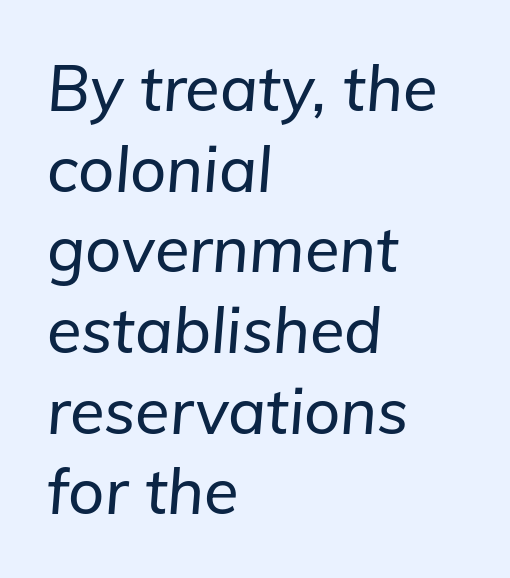
The image shows 63 px text type, italic (leaning right); set left-aligned, normal line spacing (1.28x), normal letter spacing, not underlined; low stroke contrast and a medium x-height.
